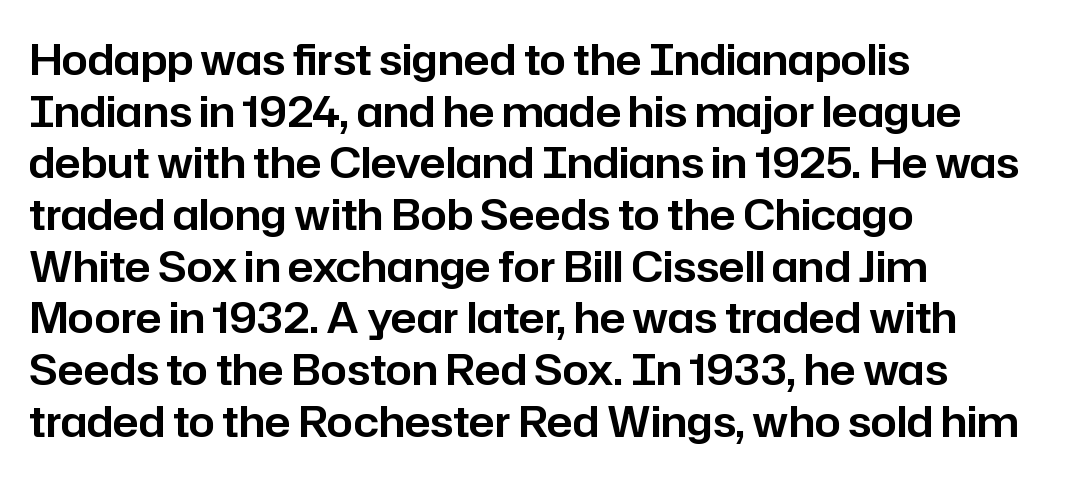
The image shows 42 px sans-serif type, upright; set left-aligned, line spacing 1.23x, normal letter spacing, not underlined; low stroke contrast and a medium x-height.
